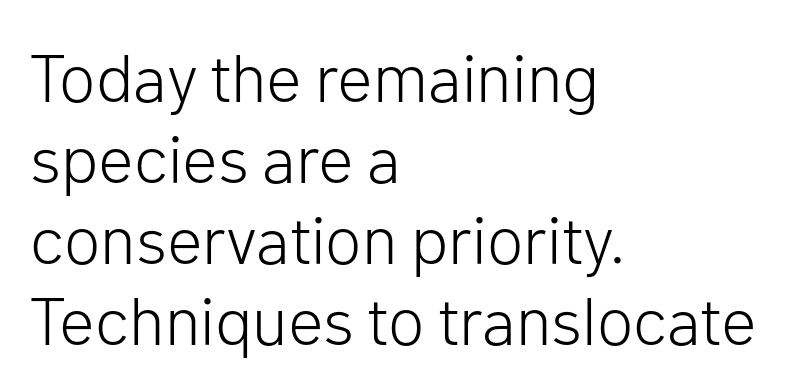
Think of a printed novel: that variable character pitch is what you see here. Weight: not bold — regular or lighter. This sample is left-justified, so line endings fall wherever the words run out. Unlike italic type, these characters show no tilt at all. The tracking reads as untouched default to a designer's eye. What kind of face is this? One without serifs — a sans.
